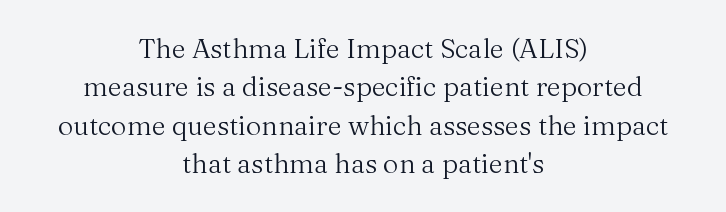
Q: Is the text bold? A: No.
Q: Is the text italic (slanted)? A: No, it is upright.
Q: Is the text underlined? A: No.
Q: How is the paragraph aligned? A: Centered.
Q: Is the spacing between letters normal or unusually wide? A: Normal.
Q: Is the spacing between lines tight, normal or loose? A: Normal.
